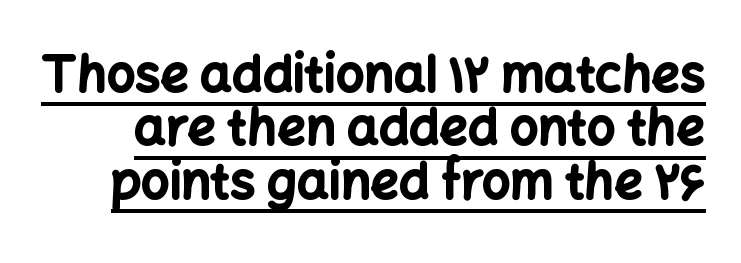
Q: Is the text bold? A: Yes.
Q: Is the text italic (slanted)? A: No, it is upright.
Q: Is the typeface a serif or a sans-serif typeface? A: Sans-serif.
Q: Is the text underlined? A: Yes.
Q: Is the spacing between letters normal or unusually wide? A: Normal.
Q: Is the spacing between lines tight, normal or loose? A: Tight.
Q: Width (condensed, normal, or wide)? A: Normal.
Q: Stroke contrast? A: Low.
Q: x-height? A: Medium.
Q: Monospaced? A: No.
